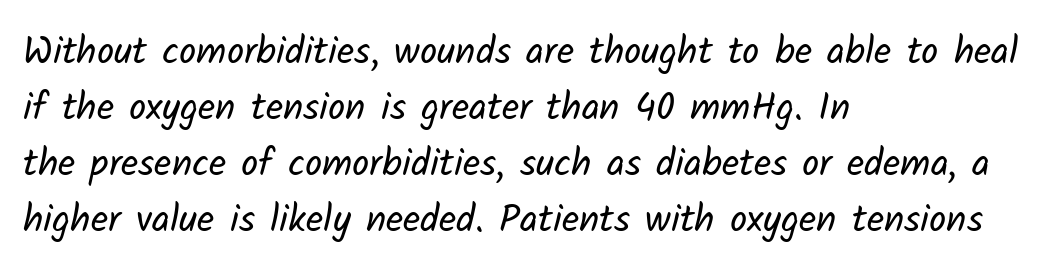
The image shows 38 px regular-weight sans-serif type; set left-aligned, normal line spacing (1.47x), normal letter spacing, not underlined; low stroke contrast and a medium x-height.
